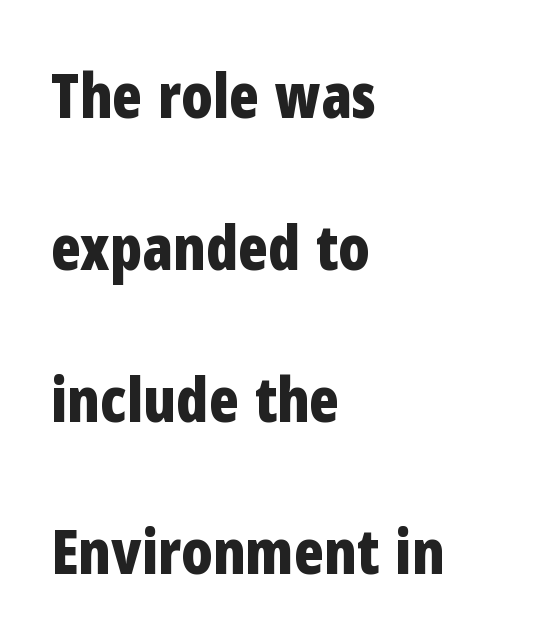
Q: Is the text bold? A: Yes.
Q: Is the text italic (slanted)? A: No, it is upright.
Q: Is the typeface a serif or a sans-serif typeface? A: Sans-serif.
Q: Is the text underlined? A: No.
Q: How is the paragraph aligned? A: Left-aligned.
Q: Is the spacing between letters normal or unusually wide? A: Normal.
Q: Is the spacing between lines tight, normal or loose? A: Loose.
Q: Width (condensed, normal, or wide)? A: Condensed.
Q: Stroke contrast? A: Low.
Q: x-height? A: Medium.
Q: Monospaced? A: No.
